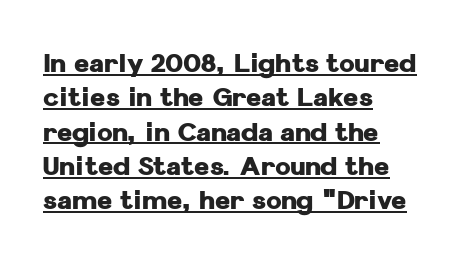
Q: Is the text bold? A: Yes.
Q: Is the text italic (slanted)? A: No, it is upright.
Q: Is the text underlined? A: Yes.
Q: How is the paragraph aligned? A: Left-aligned.
Q: Is the spacing between letters normal or unusually wide? A: Normal.
Q: Is the spacing between lines tight, normal or loose? A: Normal.
